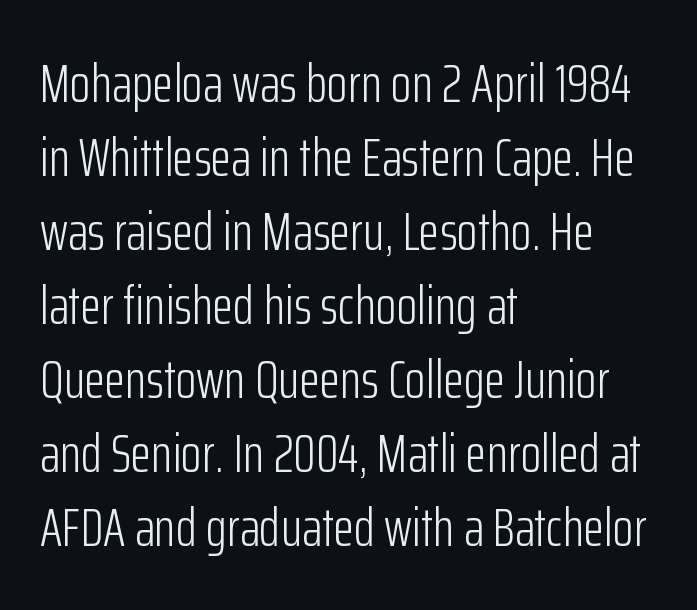
The image shows 54 px light, condensed sans-serif type, upright; set left-aligned, normal line spacing (1.37x), normal letter spacing, not underlined; low stroke contrast and a medium x-height.
